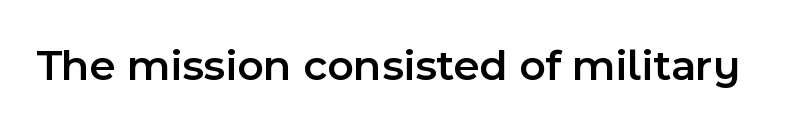
Q: Is the text bold? A: Semi-bold.
Q: Is the text italic (slanted)? A: No, it is upright.
Q: Is the typeface a serif or a sans-serif typeface? A: Sans-serif.
Q: Is the text underlined? A: No.
Q: Is the spacing between letters normal or unusually wide? A: Normal.
Q: Width (condensed, normal, or wide)? A: Normal.
Q: x-height? A: Medium.
Q: Monospaced? A: No.
